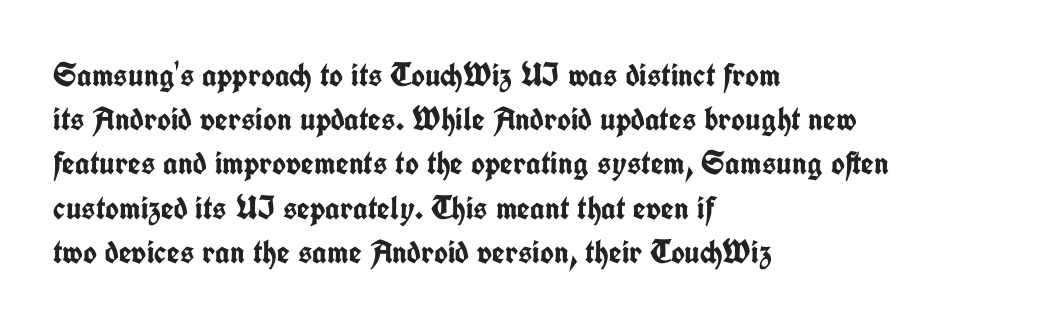
Q: Is the text bold? A: Yes.
Q: Is the text italic (slanted)? A: No, it is upright.
Q: Is the typeface a serif or a sans-serif typeface? A: Sans-serif.
Q: Is the text underlined? A: No.
Q: How is the paragraph aligned? A: Left-aligned.
Q: Is the spacing between letters normal or unusually wide? A: Normal.
Q: Is the spacing between lines tight, normal or loose? A: Normal.
Q: Width (condensed, normal, or wide)? A: Condensed.
Q: Stroke contrast? A: Low.
Q: x-height? A: Medium.
Q: Monospaced? A: No.
